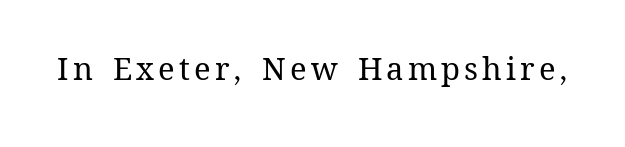
{"italic": "no", "bold": "no", "weight": "regular", "width": "normal", "stroke_contrast": "medium", "x_height": "medium", "monospaced": "no", "underline": "no", "glyph_px": 31}
